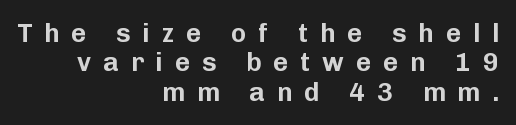
Q: Is the text italic (slanted)? A: No, it is upright.
Q: Is the text underlined? A: No.
Q: How is the paragraph aligned? A: Right-aligned.
Q: Is the spacing between letters normal or unusually wide? A: Unusually wide.
Q: Is the spacing between lines tight, normal or loose? A: Tight.
